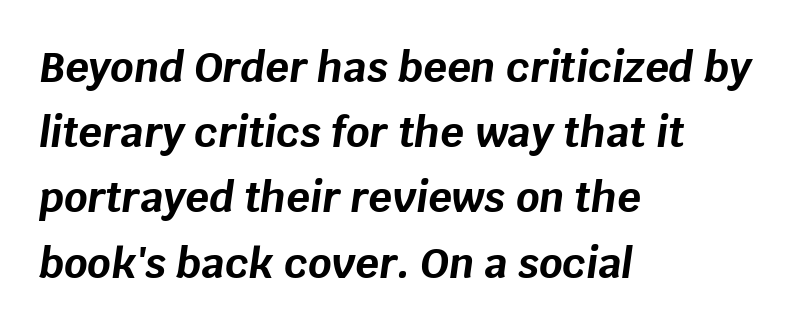
The image shows 41 px bold type, italic (leaning right); set left-aligned, normal line spacing (1.59x), normal letter spacing, not underlined; low stroke contrast and a large x-height.
